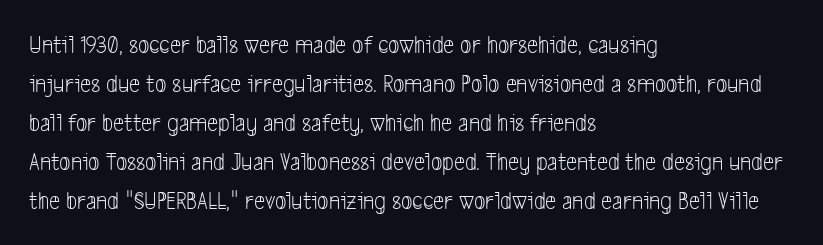
The image shows 25 px text type; set left-aligned, normal line spacing (1.56x), normal letter spacing, not underlined.
